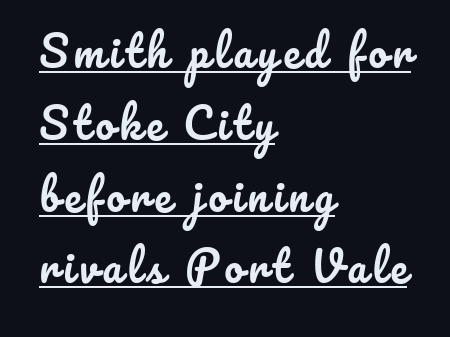
Descenders here cross a horizontal rule under the line. The passage shown is typed in a proportional face where columns would drift. One-word summary of the alignment: left.
